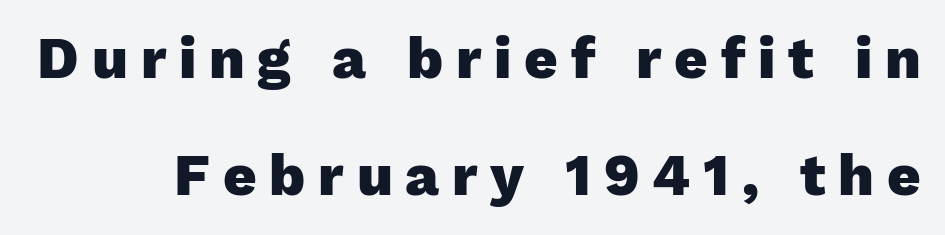
The face used here is a sans, in the tradition of grotesques and geometrics. The passage shown has open, widely tracked lettering throughout. Pretty heavy lettering here — definitely bold. The face used here is proportionally spaced, like ordinary book or web type. The gap between lines stays unmarked. Posture: vertical.
